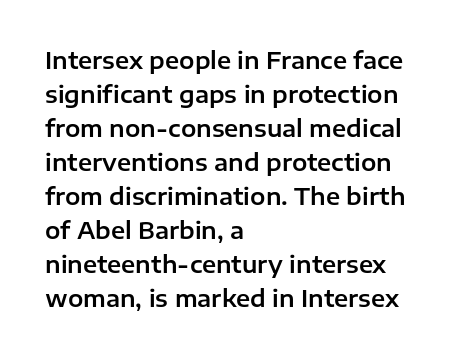
Clear beneath every line of the passage. Notice how descenders clear the ascenders below comfortably — that's standard leading. In terms of letterspacing, this is plain default setting. The lettering stays uniformly vertical, giving the passage a roman look. The lines in this sample share a left origin and differ only in where they stop.
